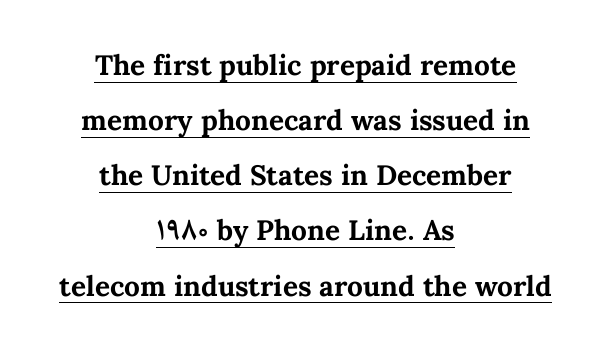
Q: Is the text bold? A: Yes.
Q: Is the text italic (slanted)? A: No, it is upright.
Q: Is the text underlined? A: Yes.
Q: How is the paragraph aligned? A: Centered.
Q: Is the spacing between letters normal or unusually wide? A: Normal.
Q: Is the spacing between lines tight, normal or loose? A: Loose.
Q: Width (condensed, normal, or wide)? A: Normal.
Q: Stroke contrast? A: Medium.
Q: x-height? A: Medium.
Q: Monospaced? A: No.
